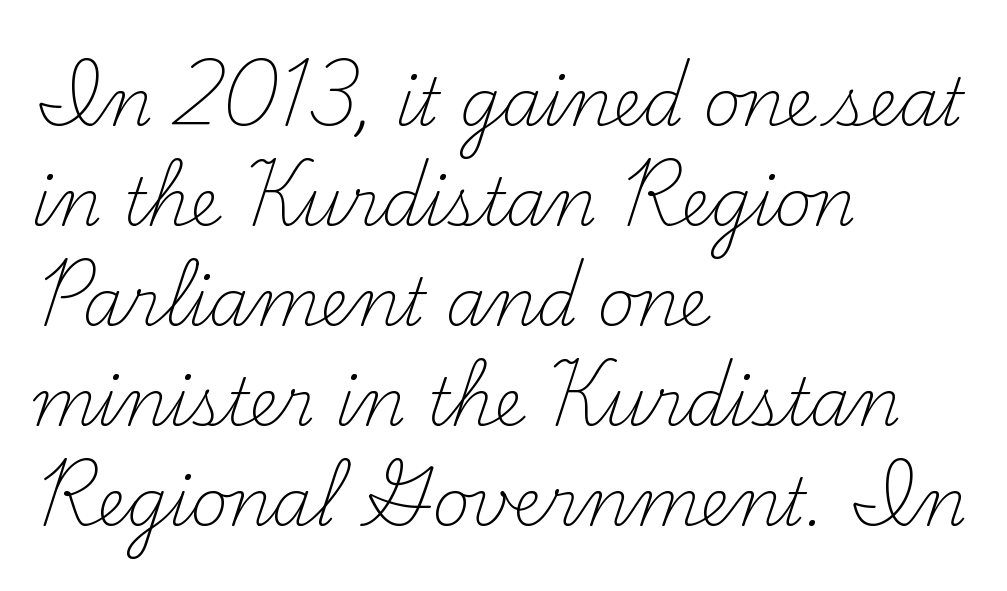
Q: Is the text bold? A: No.
Q: Is the text italic (slanted)? A: Yes.
Q: Is the text underlined? A: No.
Q: How is the paragraph aligned? A: Left-aligned.
Q: Is the spacing between letters normal or unusually wide? A: Normal.
Q: Is the spacing between lines tight, normal or loose? A: Normal.
Q: Width (condensed, normal, or wide)? A: Normal.
Q: Stroke contrast? A: Medium.
Q: x-height? A: Small.
Q: Monospaced? A: No.
